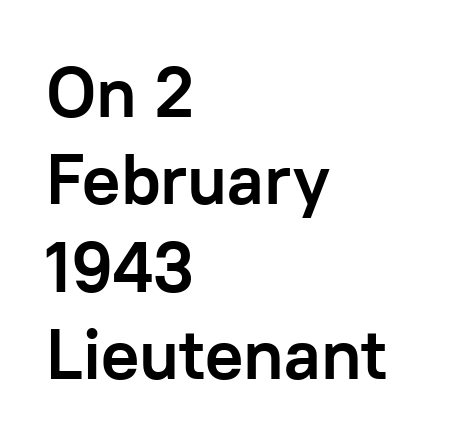
The image shows 71 px semibold sans-serif type, upright; set left-aligned, line spacing 1.23x, normal letter spacing, not underlined; low stroke contrast and a medium x-height.
